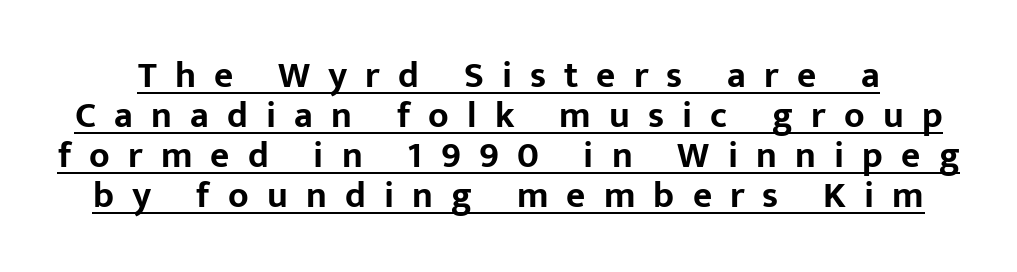
{"serif": "no", "italic": "no", "bold": "yes", "weight": "bold", "width": "normal", "stroke_contrast": "low", "x_height": "medium", "monospaced": "no", "underline": "yes", "line_spacing": "tight", "line_spacing_ratio": 1.08, "letter_spacing": "wide", "letter_spacing_em": 0.49, "glyph_px": 37}
